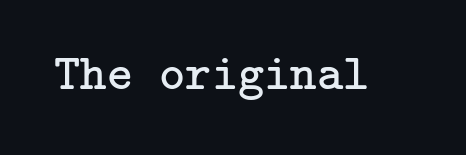
Type style note: has serifs. Beneath every word, the page is bare. Upright lettering throughout. The gaps between neighbouring characters are ordinary and unremarkable. The strokes are not fattened; the text isn't bold.
